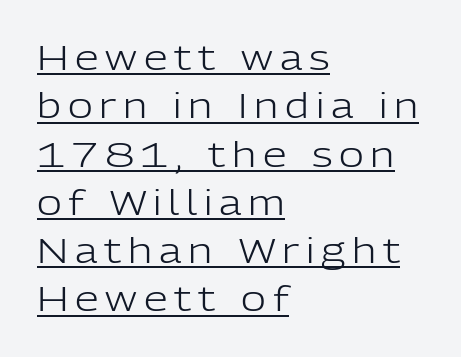
The image shows 34 px light sans-serif type, upright; set left-aligned, normal line spacing (1.42x), unusually wide letter spacing (+0.2 em), underlined; low stroke contrast and a medium x-height.
